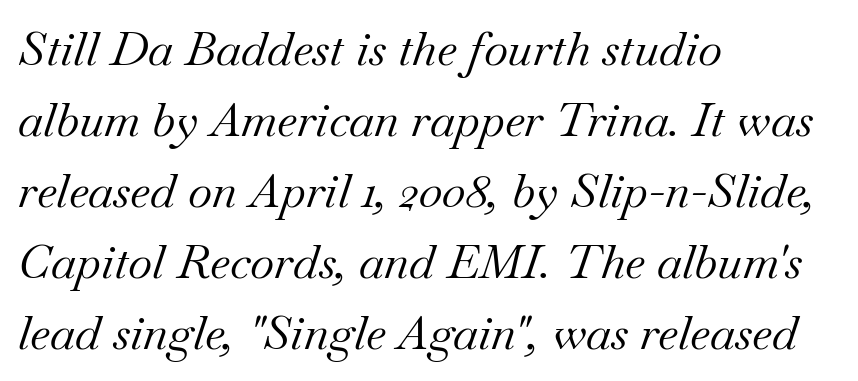
Q: Is the text bold? A: No.
Q: Is the text italic (slanted)? A: Yes, it leans right by about 18 degrees.
Q: Is the typeface a serif or a sans-serif typeface? A: Serif.
Q: Is the text underlined? A: No.
Q: How is the paragraph aligned? A: Left-aligned.
Q: Is the spacing between letters normal or unusually wide? A: Normal.
Q: Is the spacing between lines tight, normal or loose? A: Normal.
Q: Width (condensed, normal, or wide)? A: Normal.
Q: Stroke contrast? A: Medium.
Q: x-height? A: Small.
Q: Monospaced? A: No.
